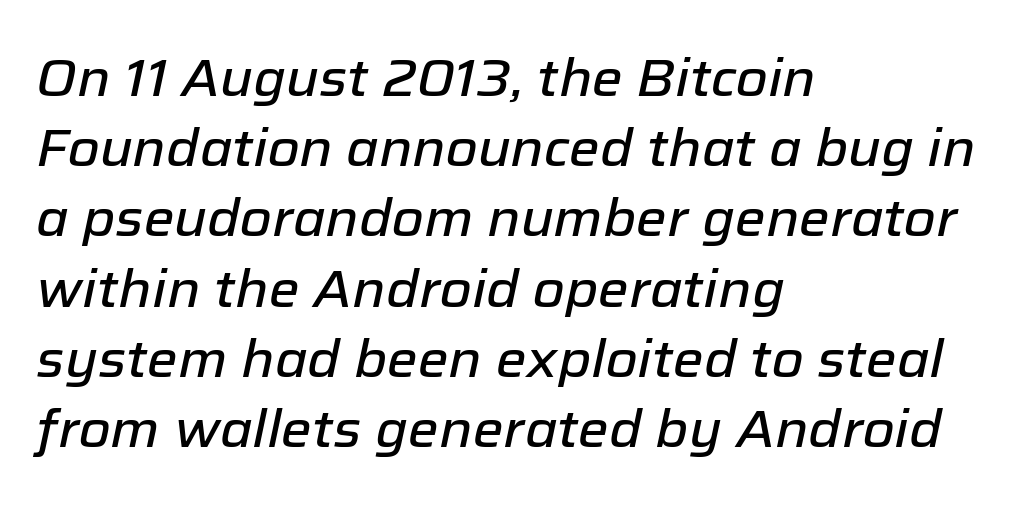
Q: Is the text italic (slanted)? A: Yes, it leans right by about 12 degrees.
Q: Is the text underlined? A: No.
Q: How is the paragraph aligned? A: Left-aligned.
Q: Is the spacing between letters normal or unusually wide? A: Normal.
Q: Is the spacing between lines tight, normal or loose? A: Normal.
Q: Width (condensed, normal, or wide)? A: Normal.
Q: Stroke contrast? A: Low.
Q: x-height? A: Medium.
Q: Monospaced? A: No.
